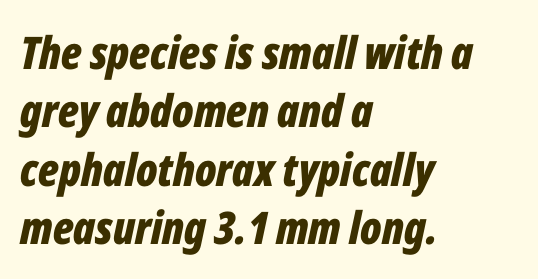
Italic? Definitely — the glyphs are oblique. Notice how descenders clear the ascenders below comfortably — that's standard leading. Proportional: the letters do not fall into vertical columns. Unmarked baselines from the first word to the last.
